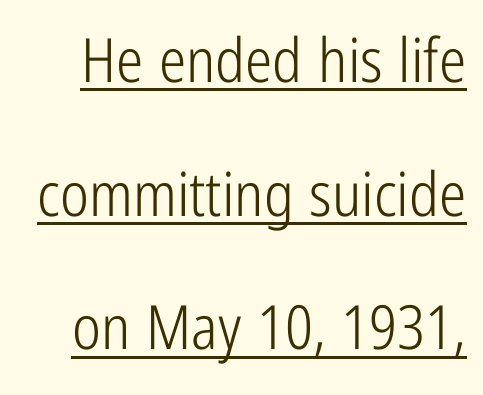
The image shows 61 px light, condensed sans-serif type, upright; set loose line spacing (2.19x), normal letter spacing, underlined; low stroke contrast and a medium x-height.
